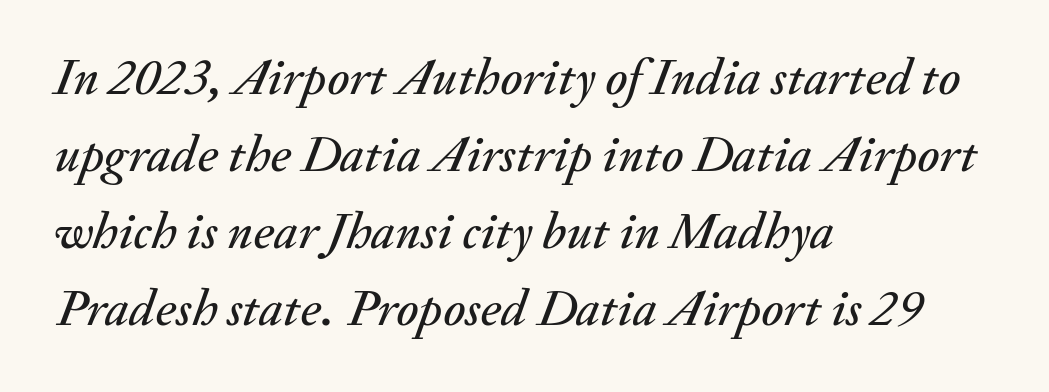
The image shows 52 px text type, italic (leaning right); set left-aligned, normal line spacing (1.48x), normal letter spacing, not underlined; medium stroke contrast and a small x-height.
